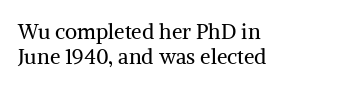
Q: Is the text bold? A: No.
Q: Is the text italic (slanted)? A: No, it is upright.
Q: Is the text underlined? A: No.
Q: How is the paragraph aligned? A: Left-aligned.
Q: Is the spacing between letters normal or unusually wide? A: Normal.
